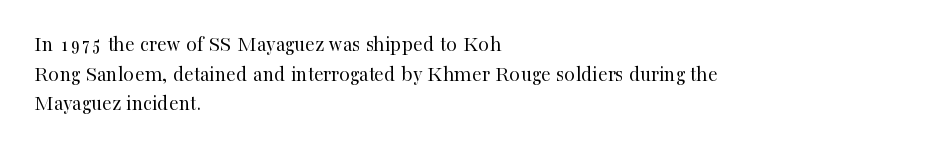
{"italic": "no", "bold": "no", "underline": "no", "align": "left", "line_spacing": "normal", "line_spacing_ratio": 1.35, "letter_spacing": "normal", "letter_spacing_em": 0.0, "glyph_px": 22}
